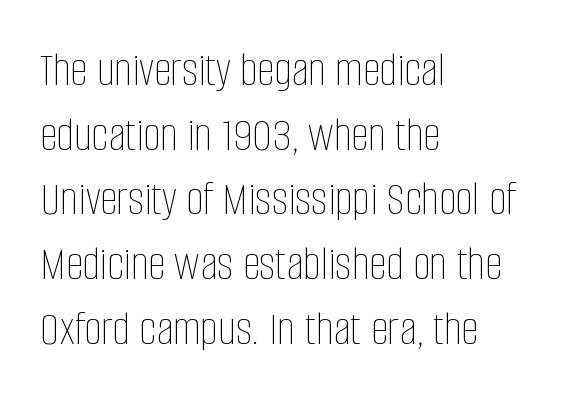
The image shows 49 px thin, condensed type, upright; set left-aligned, normal line spacing (1.32x), normal letter spacing, not underlined; low stroke contrast and a large x-height.
